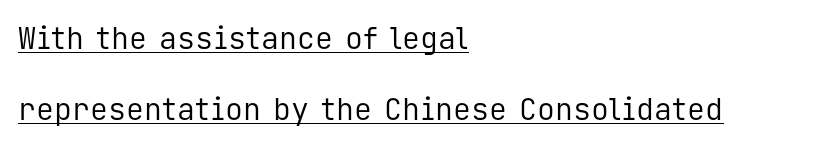
Q: Is the text bold? A: No.
Q: Is the text italic (slanted)? A: No, it is upright.
Q: Is the typeface a serif or a sans-serif typeface? A: Sans-serif.
Q: Is the text underlined? A: Yes.
Q: How is the paragraph aligned? A: Left-aligned.
Q: Is the spacing between letters normal or unusually wide? A: Normal.
Q: Is the spacing between lines tight, normal or loose? A: Loose.
Q: Width (condensed, normal, or wide)? A: Normal.
Q: Stroke contrast? A: Low.
Q: x-height? A: Medium.
Q: Monospaced? A: Yes.
